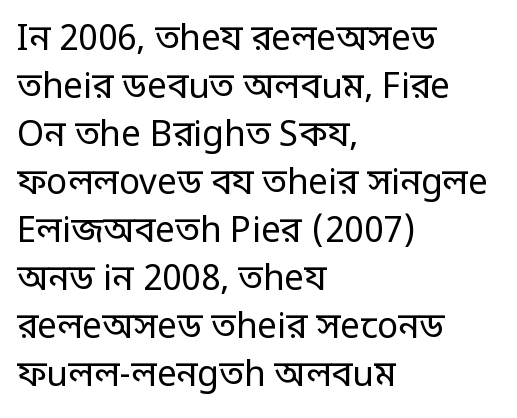
The image shows 35 px regular-weight, condensed sans-serif type, upright; set left-aligned, normal line spacing (1.37x), normal letter spacing, not underlined; low stroke contrast.
